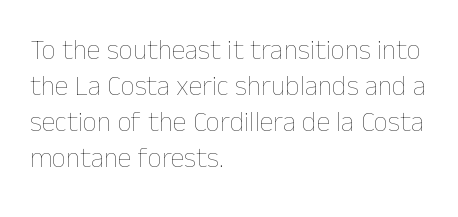
Q: Is the text bold? A: No.
Q: Is the text italic (slanted)? A: No, it is upright.
Q: Is the text underlined? A: No.
Q: How is the paragraph aligned? A: Left-aligned.
Q: Is the spacing between letters normal or unusually wide? A: Normal.
Q: Is the spacing between lines tight, normal or loose? A: Normal.
Q: Width (condensed, normal, or wide)? A: Normal.
Q: Stroke contrast? A: Low.
Q: x-height? A: Medium.
Q: Monospaced? A: No.
